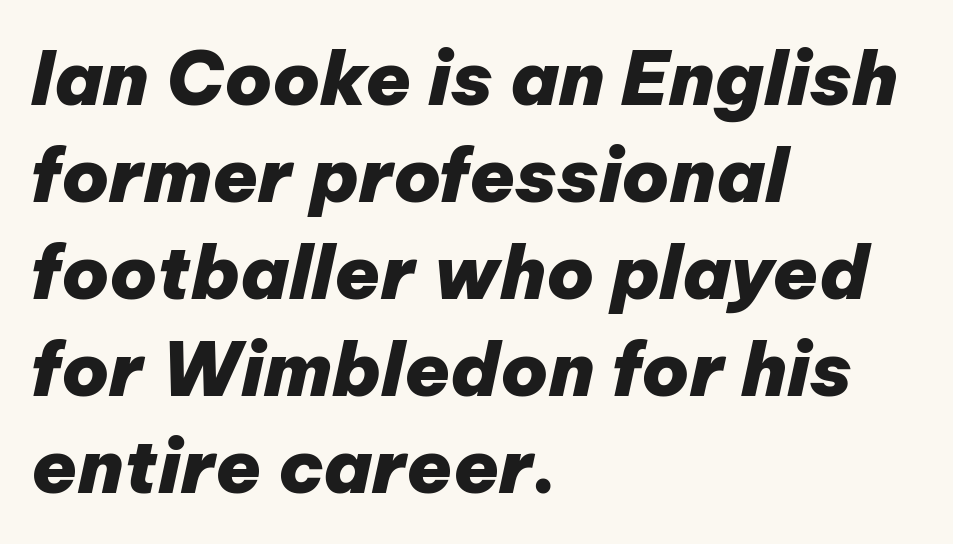
Rows of type keep a routine distance in the vertical direction. Think of a printed novel: that variable character pitch is what you see here. Clear beneath every line of the passage. The axis of the letterforms is tilted away from vertical.
